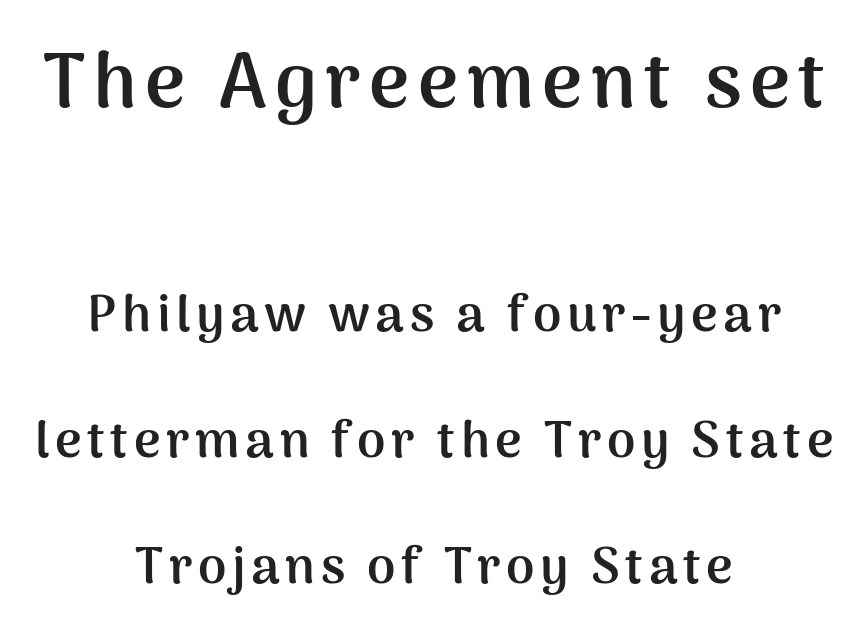
{"serif": "no", "italic": "no", "bold": "yes", "weight": "semibold", "width": "normal", "stroke_contrast": "medium", "x_height": "medium", "monospaced": "no", "underline": "no", "align": "center", "line_spacing": "loose", "line_spacing_ratio": 2.47, "larger_block": "first", "size_ratio": 1.51, "glyph_px": 77}
